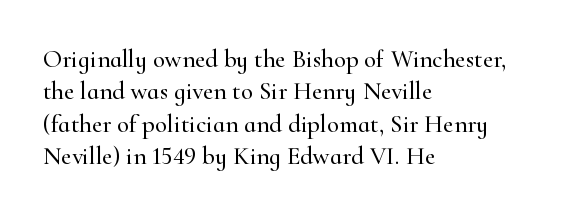
{"italic": "no", "underline": "no", "align": "left", "line_spacing": "normal", "line_spacing_ratio": 1.3, "letter_spacing": "normal", "letter_spacing_em": 0.0, "glyph_px": 25}
